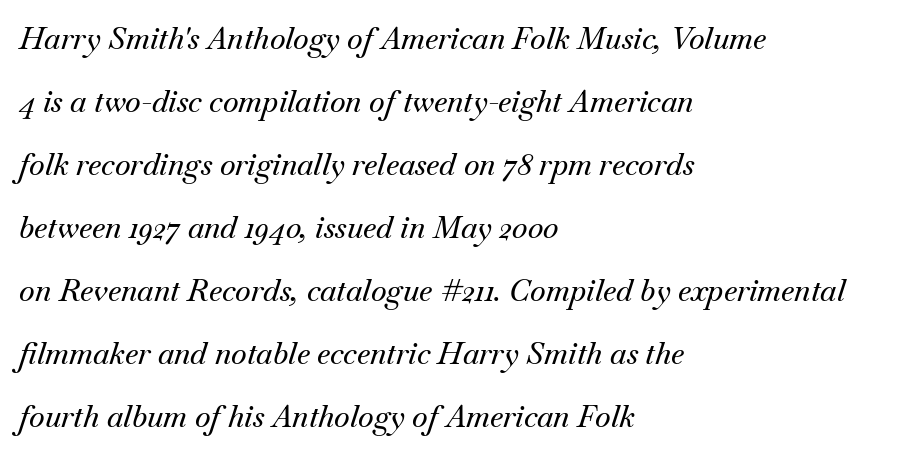
Q: Is the text italic (slanted)? A: Yes, it leans right by about 18 degrees.
Q: Is the typeface a serif or a sans-serif typeface? A: Serif.
Q: Is the text underlined? A: No.
Q: How is the paragraph aligned? A: Left-aligned.
Q: Is the spacing between letters normal or unusually wide? A: Normal.
Q: Is the spacing between lines tight, normal or loose? A: Loose.
Q: Width (condensed, normal, or wide)? A: Normal.
Q: Stroke contrast? A: Medium.
Q: x-height? A: Small.
Q: Monospaced? A: No.
